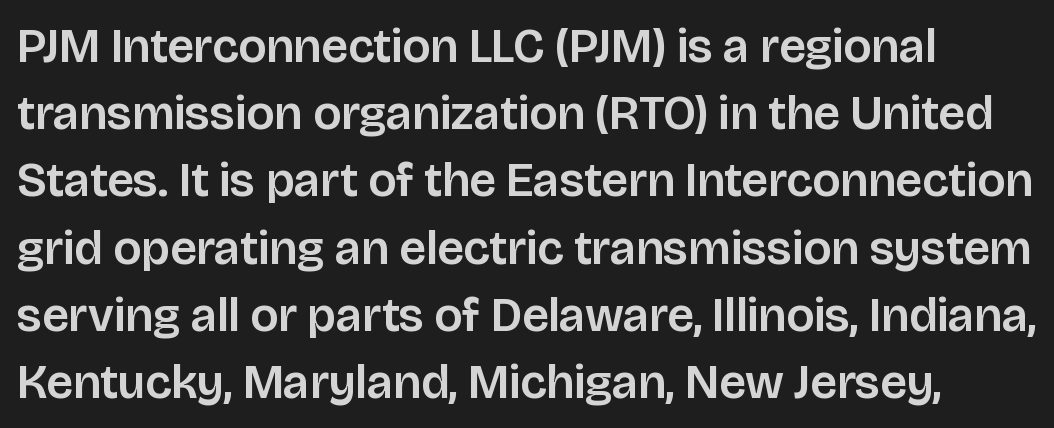
{"serif": "no", "italic": "no", "width": "normal", "stroke_contrast": "low", "x_height": "large", "monospaced": "no", "underline": "no", "line_spacing": "normal", "line_spacing_ratio": 1.4, "letter_spacing": "normal", "letter_spacing_em": 0.0, "glyph_px": 48}
